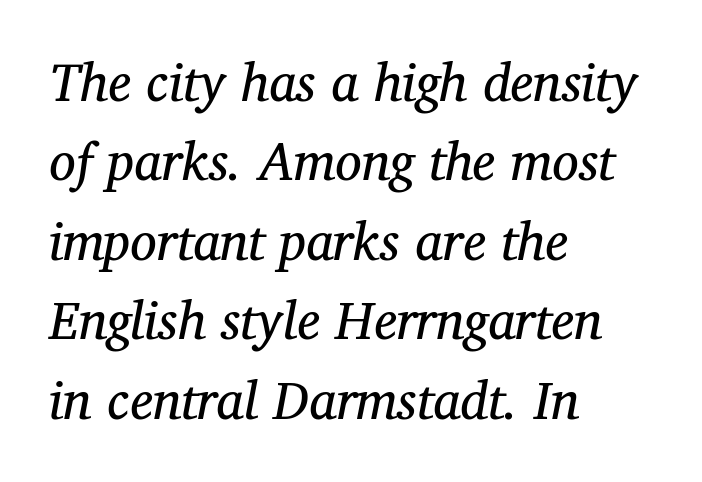
{"serif": "yes", "italic": "yes", "lean": "right", "slant_degrees": 12, "bold": "no", "weight": "regular", "width": "normal", "stroke_contrast": "medium", "x_height": "medium", "monospaced": "no", "underline": "no", "align": "left", "line_spacing": "normal", "line_spacing_ratio": 1.5, "letter_spacing": "normal", "letter_spacing_em": 0.0, "glyph_px": 53}
